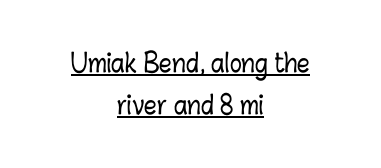
A roman cut, with each character standing at attention. The glyphs are accompanied by a horizontal stroke just below them. In terms of letterspacing, this is plain default setting. Regarding leading, the lines here are spaced in the standard way.
